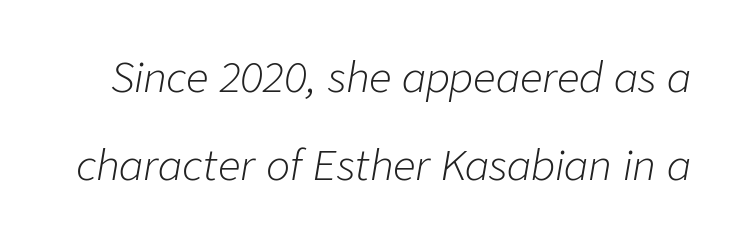
In terms of letterspacing, this is plain default setting. Character widths vary here, with narrow letters taking less room than wide ones. Compared with a typical body face, this is equally light or lighter still. Rendered with sloped, italic letterforms. The designer dialed line spacing up above the default. Any mark beneath the type? The region is blank.
